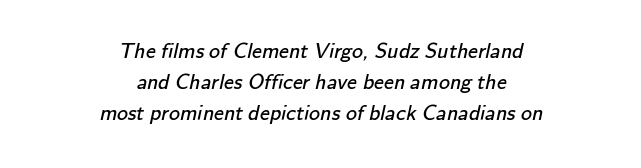
Q: Is the text bold? A: No.
Q: Is the text underlined? A: No.
Q: How is the paragraph aligned? A: Centered.
Q: Is the spacing between letters normal or unusually wide? A: Normal.
Q: Is the spacing between lines tight, normal or loose? A: Normal.
